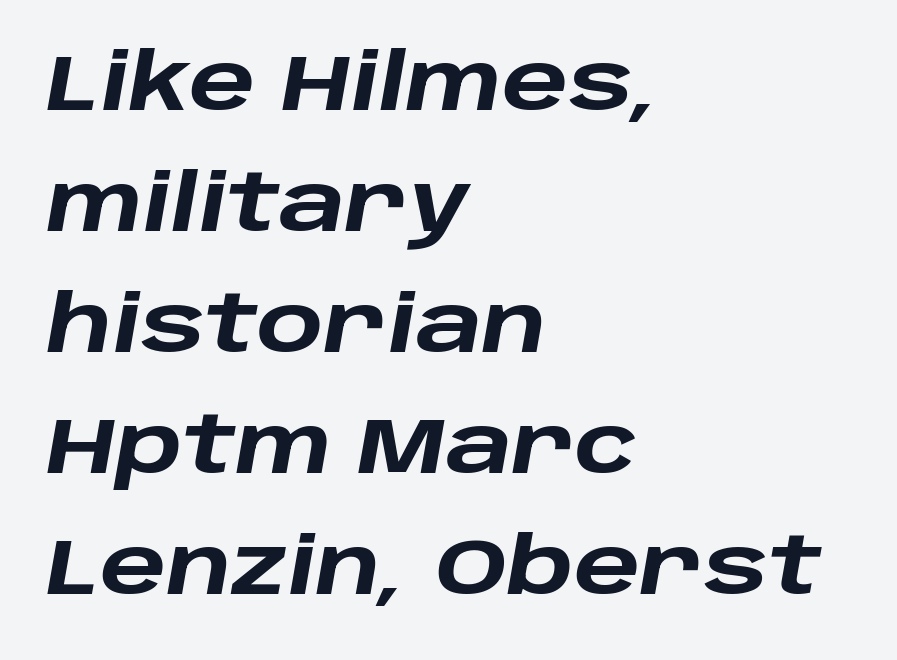
Quick note: underline off. Emphasis-style slanted type is in use. The passage shown is typed in a proportional face where columns would drift. Alignment: flush left.
